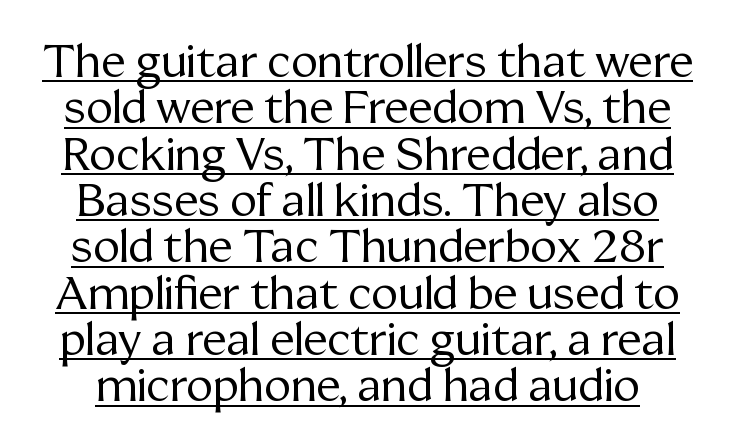
Q: Is the text bold? A: No.
Q: Is the text italic (slanted)? A: No, it is upright.
Q: Is the typeface a serif or a sans-serif typeface? A: Serif.
Q: Is the text underlined? A: Yes.
Q: Is the spacing between letters normal or unusually wide? A: Normal.
Q: Is the spacing between lines tight, normal or loose? A: Tight.
Q: Width (condensed, normal, or wide)? A: Normal.
Q: Stroke contrast? A: Medium.
Q: x-height? A: Medium.
Q: Monospaced? A: No.
